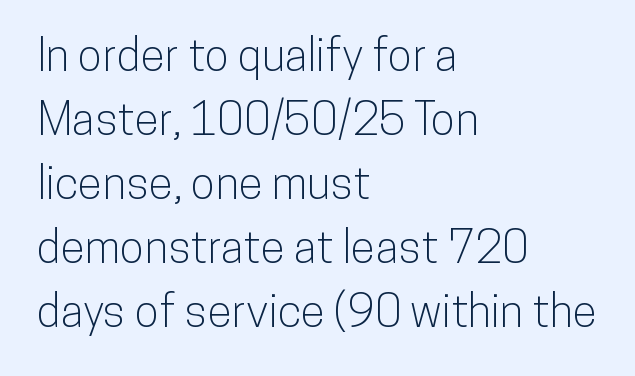
The image shows 45 px condensed sans-serif type, upright; set left-aligned, normal line spacing (1.42x), normal letter spacing, not underlined; low stroke contrast and a medium x-height.
